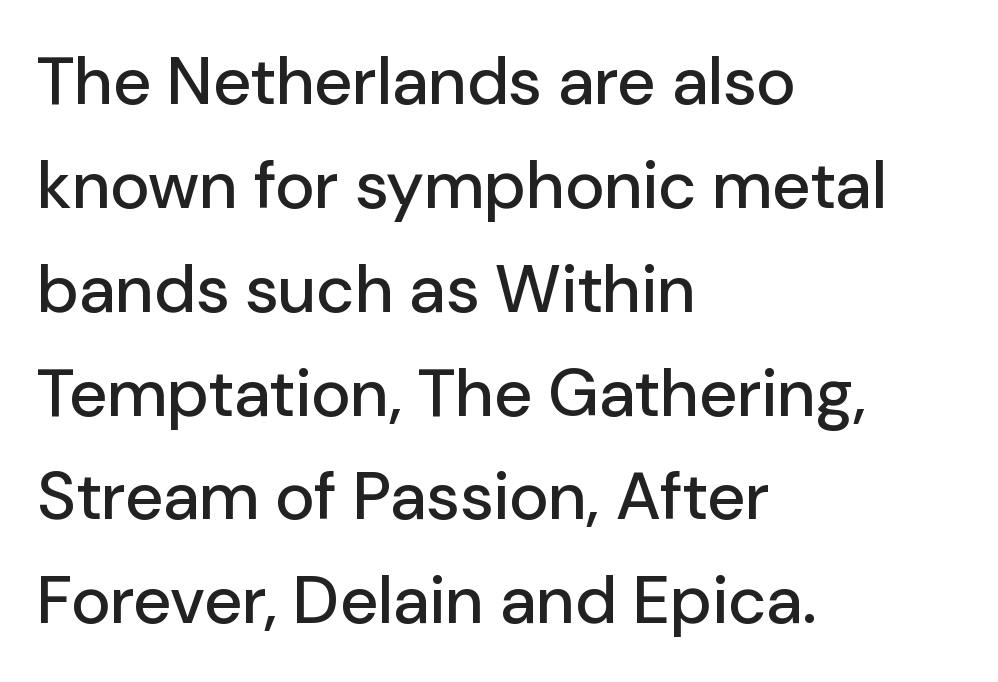
These lines are rendered in a variable-pitch font. Notice how descenders clear the ascenders below comfortably — that's standard leading. Check the space under the baseline: it is left empty. This is the regular roman posture of the typeface. Nobody touched the tracking dial on this one.
